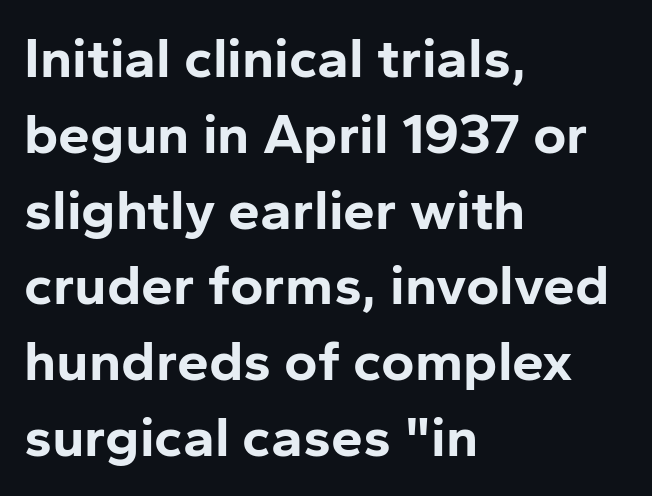
It's the straight-up-and-down kind of type. Nobody drew a line under any word here. In terms of weight, the rendering is a true, heavy bold. Alignment: flush left. Observe the absence of serifs on each vertical stroke in this sample. Is there much room between lines? A standard amount, neither cramped nor airy.
